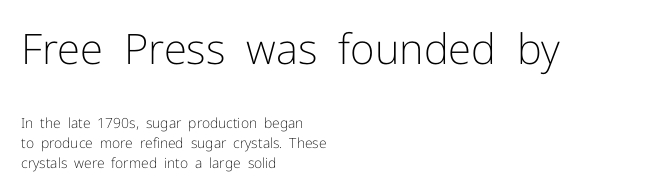
Q: Is the text bold? A: No.
Q: Is the text italic (slanted)? A: No, it is upright.
Q: Is the typeface a serif or a sans-serif typeface? A: Sans-serif.
Q: Is the text underlined? A: No.
Q: How is the paragraph aligned? A: Left-aligned.
Q: Is the spacing between letters normal or unusually wide? A: Normal.
Q: Is the spacing between lines tight, normal or loose? A: Normal.
Q: Which block of text is set in a larger size, the first (top) or the second (bottom)? A: The first (top) one.
Q: Width (condensed, normal, or wide)? A: Normal.
Q: Stroke contrast? A: Low.
Q: x-height? A: Medium.
Q: Monospaced? A: No.
